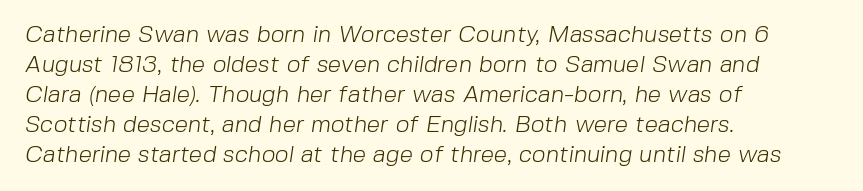
Q: Is the text bold? A: No.
Q: Is the text underlined? A: No.
Q: How is the paragraph aligned? A: Left-aligned.
Q: Is the spacing between letters normal or unusually wide? A: Normal.
Q: Is the spacing between lines tight, normal or loose? A: Normal.
